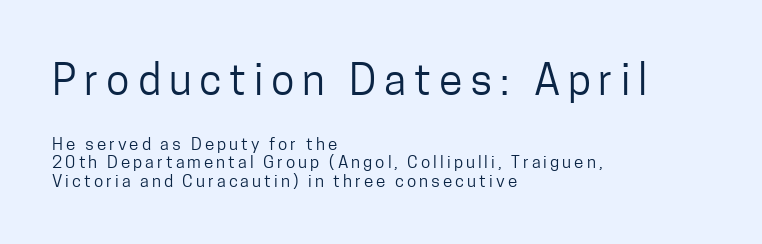
{"serif": "no", "italic": "no", "bold": "no", "weight": "regular", "width": "condensed", "stroke_contrast": "low", "x_height": "medium", "monospaced": "no", "underline": "no", "align": "left", "line_spacing": "tight", "line_spacing_ratio": 1.08, "larger_block": "first", "size_ratio": 2.53, "glyph_px": 43}
